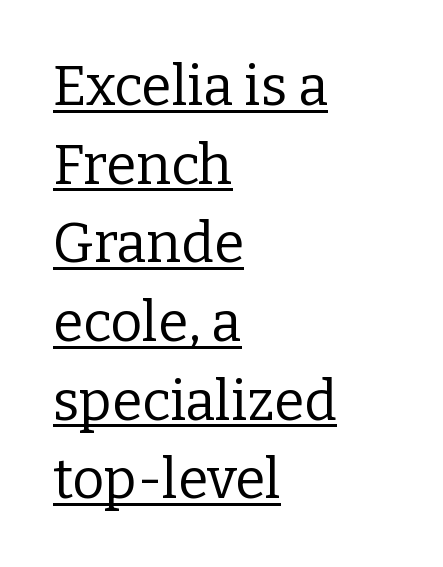
{"serif": "yes", "italic": "no", "bold": "no", "weight": "regular", "width": "normal", "stroke_contrast": "low", "x_height": "medium", "monospaced": "no", "underline": "yes", "align": "left", "line_spacing": "normal", "line_spacing_ratio": 1.43, "letter_spacing": "normal", "letter_spacing_em": 0.0, "glyph_px": 55}
